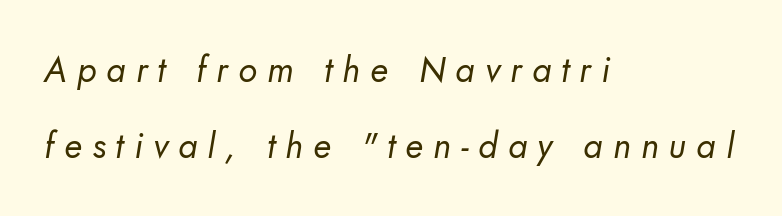
{"serif": "no", "bold": "no", "weight": "regular", "width": "normal", "stroke_contrast": "low", "x_height": "small", "monospaced": "no", "underline": "no", "align": "left", "line_spacing": "loose", "line_spacing_ratio": 2.17, "letter_spacing": "wide", "letter_spacing_em": 0.29, "glyph_px": 35}
